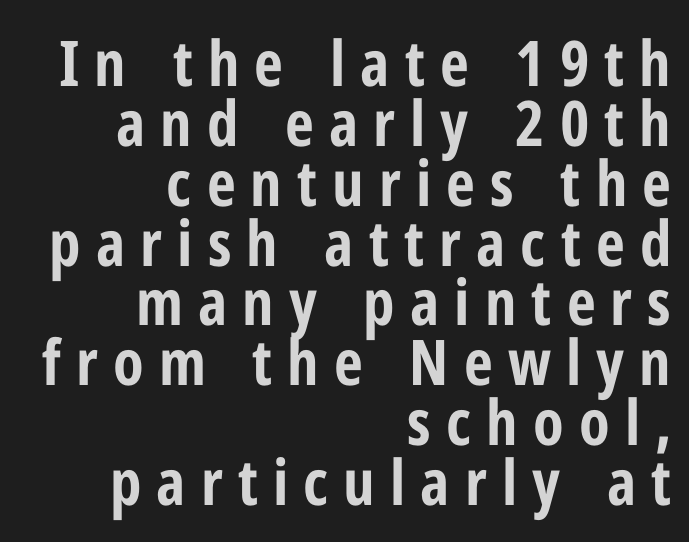
Leading: reduced. Students, note that the glyphs here are deliberately spaced far apart. You could not count columns in this text — the font is proportionally spaced. Emphasis by weight is at full strength: bold.
